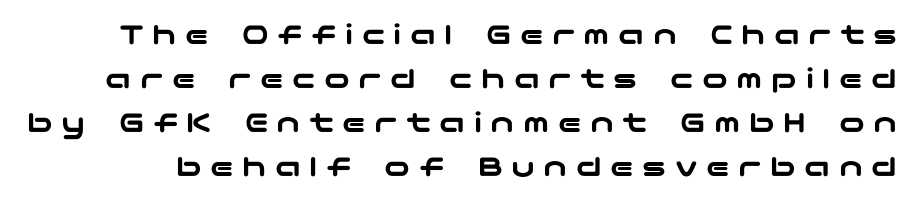
Q: Is the text italic (slanted)? A: No, it is upright.
Q: Is the typeface a serif or a sans-serif typeface? A: Sans-serif.
Q: Is the text underlined? A: No.
Q: Is the spacing between letters normal or unusually wide? A: Unusually wide.
Q: Is the spacing between lines tight, normal or loose? A: Normal.
Q: Width (condensed, normal, or wide)? A: Wide.
Q: Stroke contrast? A: Low.
Q: x-height? A: Medium.
